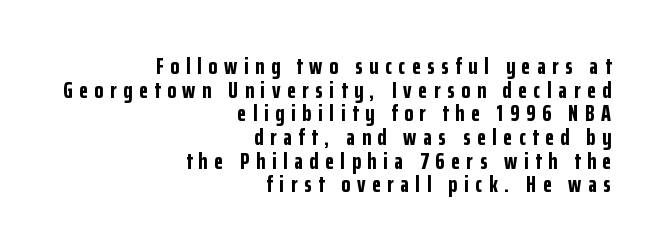
The image shows 23 px bold type, upright; set right-aligned, tight line spacing (1.03x), unusually wide letter spacing (+0.29 em), not underlined.
